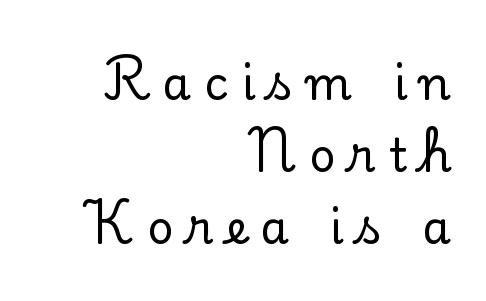
The image shows 46 px serif type, upright; set right-aligned, normal line spacing (1.57x), unusually wide letter spacing (+0.29 em), not underlined; low stroke contrast and a small x-height.
